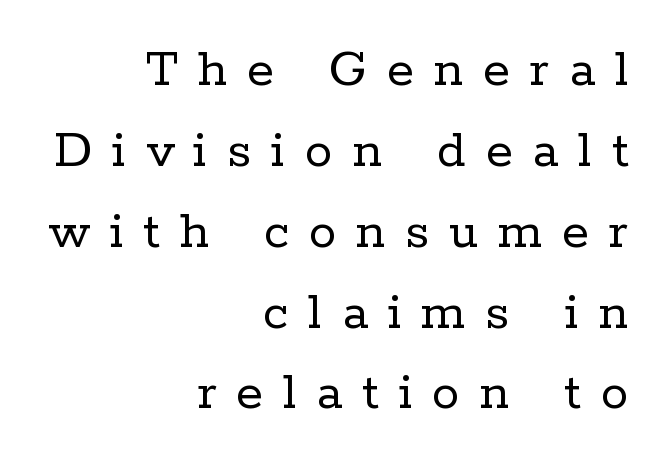
{"serif": "yes", "italic": "no", "bold": "no", "weight": "regular", "width": "normal", "stroke_contrast": "low", "x_height": "medium", "monospaced": "no", "underline": "no", "align": "right", "line_spacing": "normal", "line_spacing_ratio": 1.47, "letter_spacing": "wide", "letter_spacing_em": 0.36, "glyph_px": 55}
